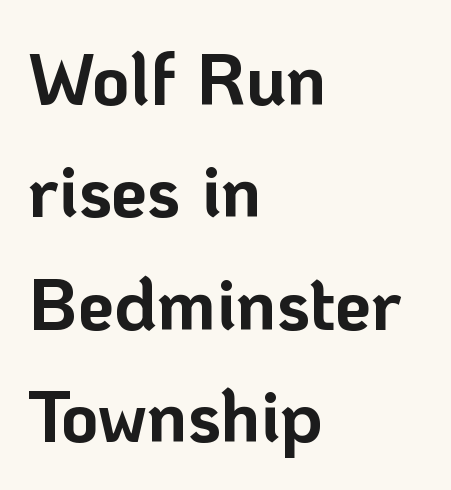
The image shows 73 px bold sans-serif type, upright; set left-aligned, normal line spacing (1.54x), normal letter spacing, not underlined; low stroke contrast and a medium x-height.
